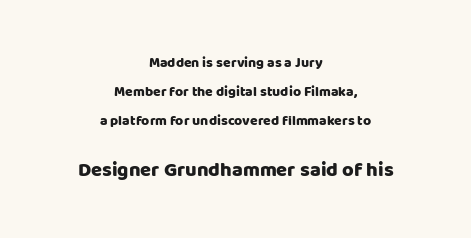
Is the letter spacing exaggerated? No — it looks like the ordinary default. Does the lettering tilt? It doesn't — this is upright. Glance below the letters and you will spot only blank space. If you squint, the bottom block still reads clearly — it's the larger of the two. A typesetter would call this leading open, well beyond the default. Centered paragraph, ragged on both sides.
